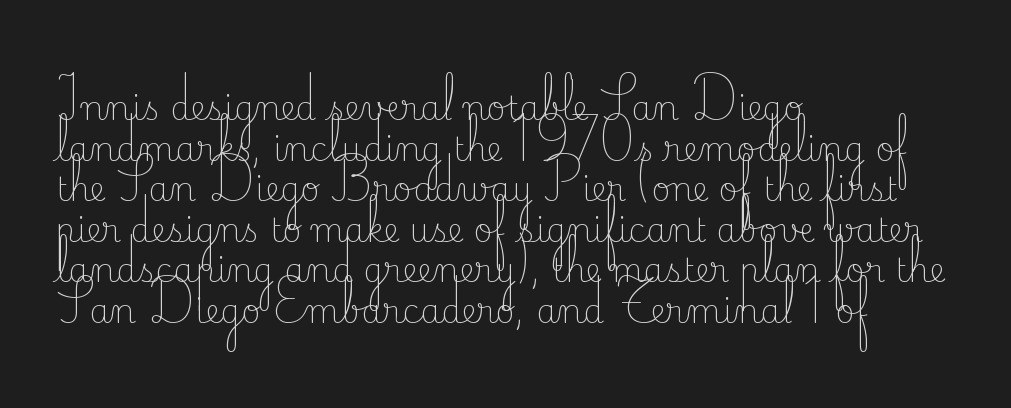
Underline: absent. When letters stand straight like this, we call the style roman or upright. Each letter keeps its own natural width here, so spacing adapts to shape. The text was rendered using a seriffed face with decorative stroke endings. Compared with a typical body face, this is equally light or lighter still. A classic flush-left, rag-right setting is used for this passage.
